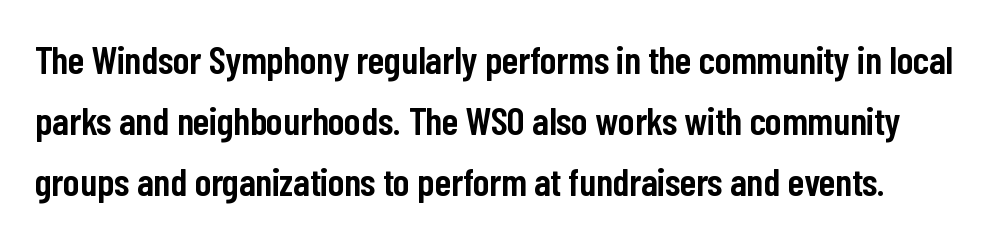
Q: Is the text bold? A: Semi-bold.
Q: Is the text italic (slanted)? A: No, it is upright.
Q: Is the typeface a serif or a sans-serif typeface? A: Sans-serif.
Q: Is the text underlined? A: No.
Q: Is the spacing between letters normal or unusually wide? A: Normal.
Q: Is the spacing between lines tight, normal or loose? A: Normal.
Q: Width (condensed, normal, or wide)? A: Condensed.
Q: Stroke contrast? A: Low.
Q: x-height? A: Medium.
Q: Monospaced? A: No.
